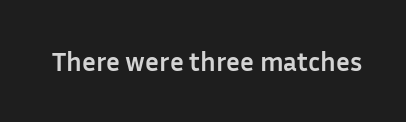
The image shows 27 px bold type, upright; set normal letter spacing, not underlined.
